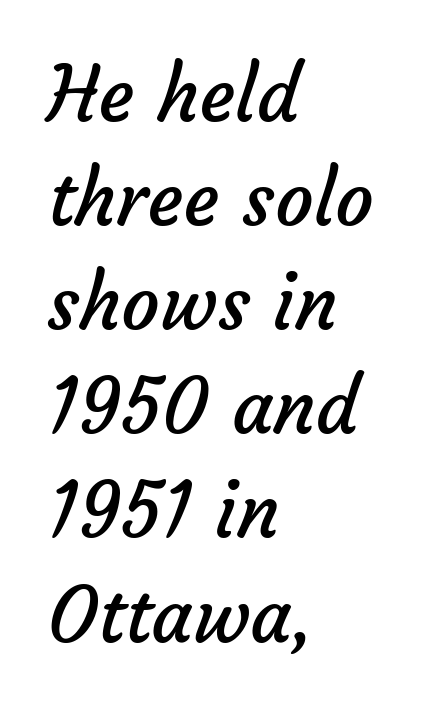
The image shows 76 px regular-weight sans-serif type; set left-aligned, normal line spacing (1.37x), normal letter spacing, not underlined; low stroke contrast and a medium x-height.
